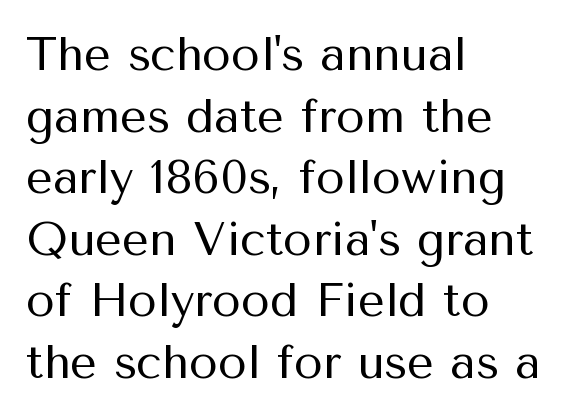
{"serif": "no", "italic": "no", "bold": "no", "weight": "regular", "width": "normal", "stroke_contrast": "medium", "x_height": "medium", "monospaced": "no", "underline": "no", "align": "left", "line_spacing": "normal", "line_spacing_ratio": 1.31, "letter_spacing": "normal", "letter_spacing_em": 0.0, "glyph_px": 47}
